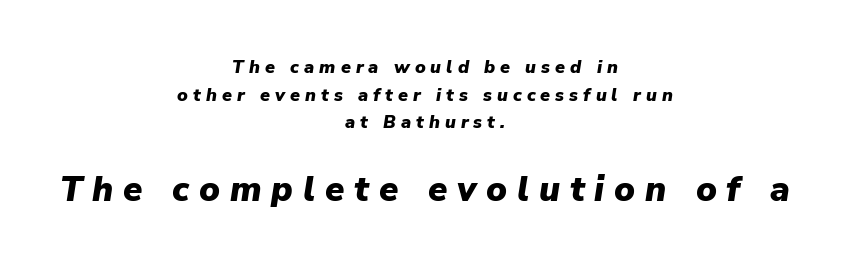
Q: Is the text bold? A: Yes.
Q: Is the text italic (slanted)? A: Yes, it leans right by about 9 degrees.
Q: Is the text underlined? A: No.
Q: How is the paragraph aligned? A: Centered.
Q: Is the spacing between letters normal or unusually wide? A: Unusually wide.
Q: Is the spacing between lines tight, normal or loose? A: Normal.
Q: Which block of text is set in a larger size, the first (top) or the second (bottom)? A: The second (bottom) one.
Q: Width (condensed, normal, or wide)? A: Normal.
Q: Stroke contrast? A: Low.
Q: x-height? A: Medium.
Q: Monospaced? A: No.
